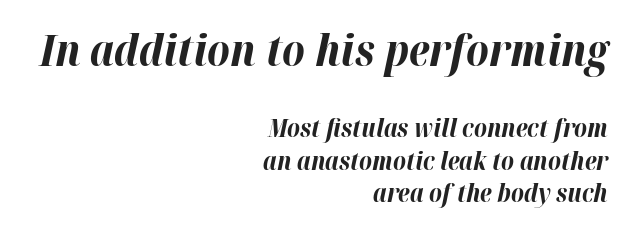
The passage shown begins with its larger block and ends with its smaller one. The lines sit at an ordinary, default distance from one another. Here the designer chose a conventional face with non-uniform glyph widths. Has an underline been added? It has not. Nothing unusual about the tracking: characters are spaced as the font intends.
